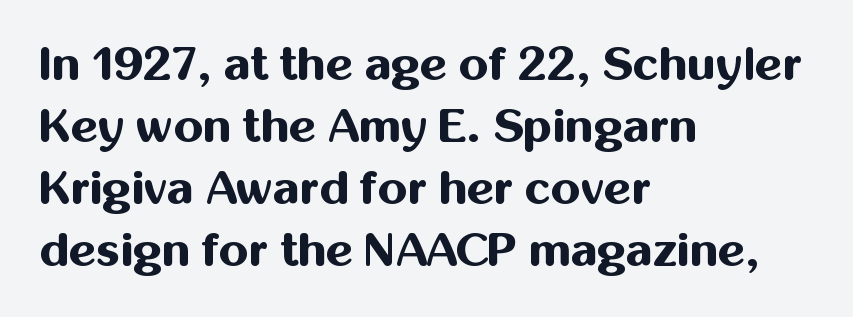
{"serif": "no", "italic": "no", "bold": "yes", "weight": "bold", "width": "normal", "stroke_contrast": "medium", "x_height": "medium", "monospaced": "no", "underline": "no", "align": "left", "line_spacing": "normal", "line_spacing_ratio": 1.32, "letter_spacing": "normal", "letter_spacing_em": 0.0, "glyph_px": 47}
